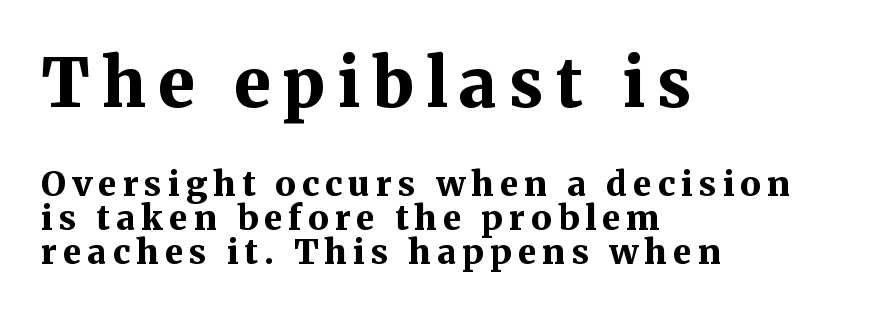
Q: Is the text bold? A: Yes.
Q: Is the text italic (slanted)? A: No, it is upright.
Q: Is the typeface a serif or a sans-serif typeface? A: Serif.
Q: Is the text underlined? A: No.
Q: How is the paragraph aligned? A: Left-aligned.
Q: Is the spacing between lines tight, normal or loose? A: Tight.
Q: Which block of text is set in a larger size, the first (top) or the second (bottom)? A: The first (top) one.
Q: Width (condensed, normal, or wide)? A: Normal.
Q: Stroke contrast? A: Medium.
Q: x-height? A: Medium.
Q: Monospaced? A: No.
